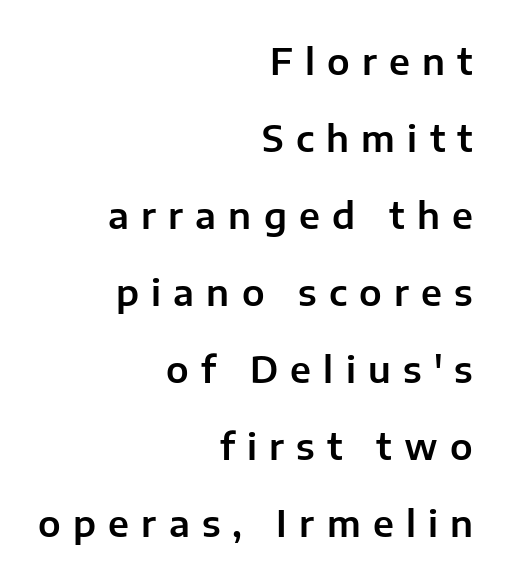
A student would call this right alignment; a typographer would say flush right, rag left. In terms of posture, this sample is upright. Each letter keeps its own natural width here, so spacing adapts to shape. The type is letterspaced generously, with wide tracking. Unmarked baselines from the first word to the last. The glyphs in this specimen are sans serif.
